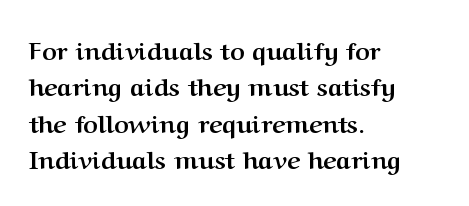
Q: Is the text bold? A: Yes.
Q: Is the text italic (slanted)? A: No, it is upright.
Q: Is the text underlined? A: No.
Q: How is the paragraph aligned? A: Left-aligned.
Q: Is the spacing between letters normal or unusually wide? A: Normal.
Q: Is the spacing between lines tight, normal or loose? A: Normal.
